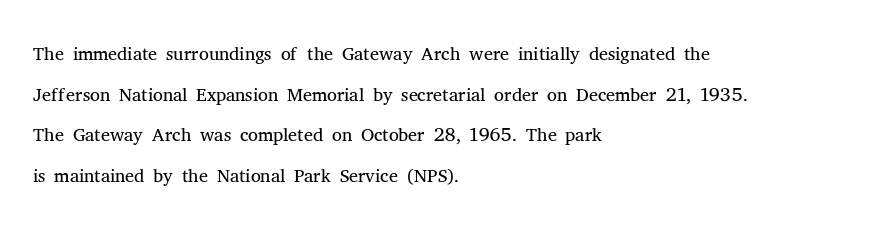
Bare-footed words on every line. The lines in this sample share a left origin and differ only in where they stop. The lettering holds an erect, upright posture throughout. Regarding leading, the lines here are spaced in the standard way.
